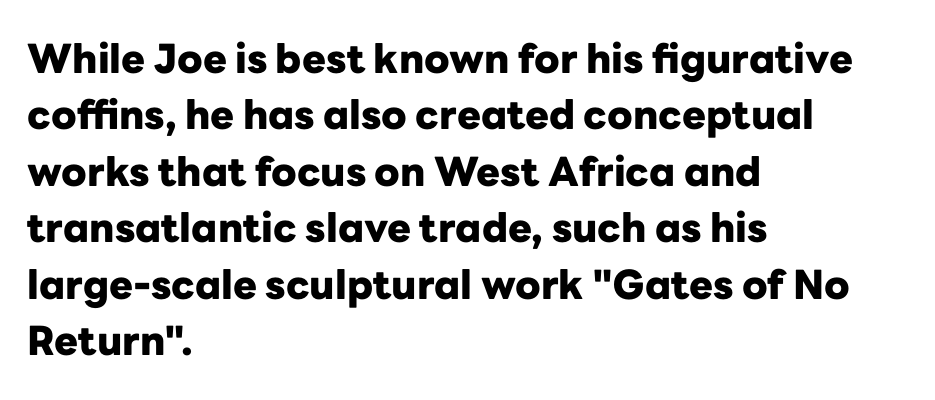
Every row of glyphs begins at an identical x-position on the left. You could call the tracking neutral — neither tight nor loose. The designer left line spacing at the default. The string is rendered with underlining switched off.
